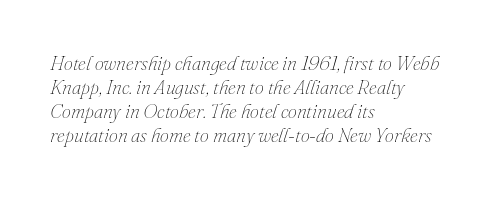
The image shows 20 px text type, italic (leaning right); set left-aligned, line spacing 1.2x, normal letter spacing, not underlined.
